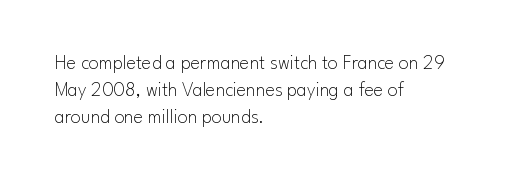
This sample uses an upright cut, with every glyph sitting square on the baseline. Reading down the column, the eye jumps a familiar distance to each next line. The horizontal fit of the characters is conventional and even. This is not heavy type; no bold has been used.
